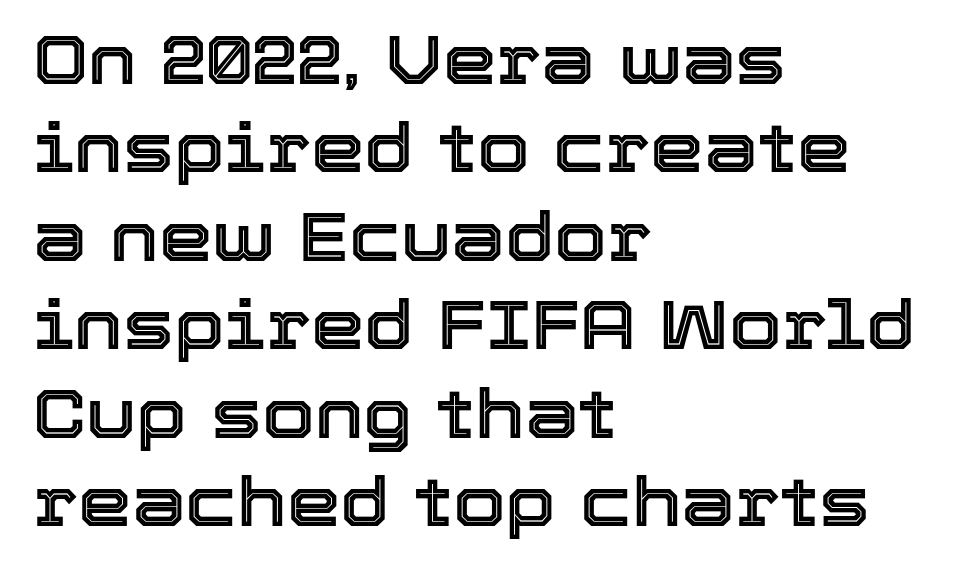
The image shows 68 px text type, upright; set left-aligned, normal line spacing (1.3x), normal letter spacing, not underlined; a medium x-height.
